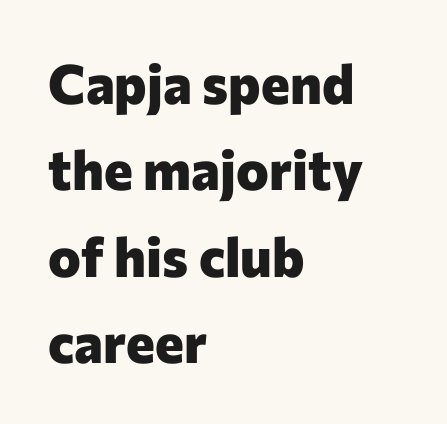
{"serif": "no", "italic": "no", "bold": "yes", "weight": "heavy", "width": "normal", "stroke_contrast": "low", "x_height": "medium", "monospaced": "no", "underline": "no", "align": "left", "line_spacing": "normal", "line_spacing_ratio": 1.57, "letter_spacing": "normal", "letter_spacing_em": 0.0, "glyph_px": 55}
